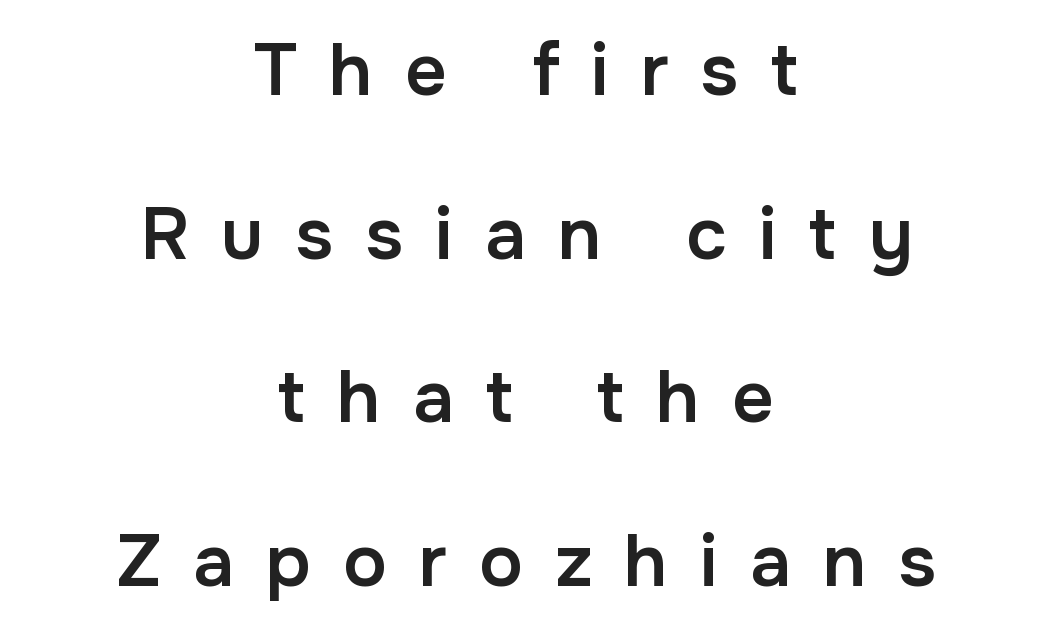
The image shows 73 px semibold sans-serif type, upright; set centered, loose line spacing (2.24x), unusually wide letter spacing (+0.44 em), not underlined; low stroke contrast and a medium x-height.
